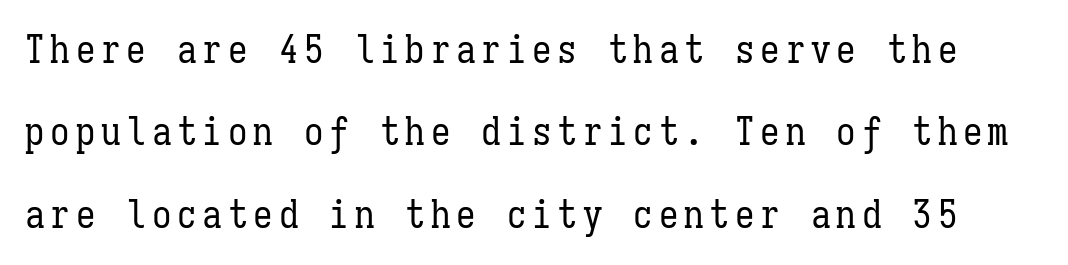
Q: Is the text bold? A: No.
Q: Is the text italic (slanted)? A: No, it is upright.
Q: Is the text underlined? A: No.
Q: Is the spacing between lines tight, normal or loose? A: Loose.
Q: Width (condensed, normal, or wide)? A: Condensed.
Q: Stroke contrast? A: Low.
Q: x-height? A: Medium.
Q: Monospaced? A: Yes.
